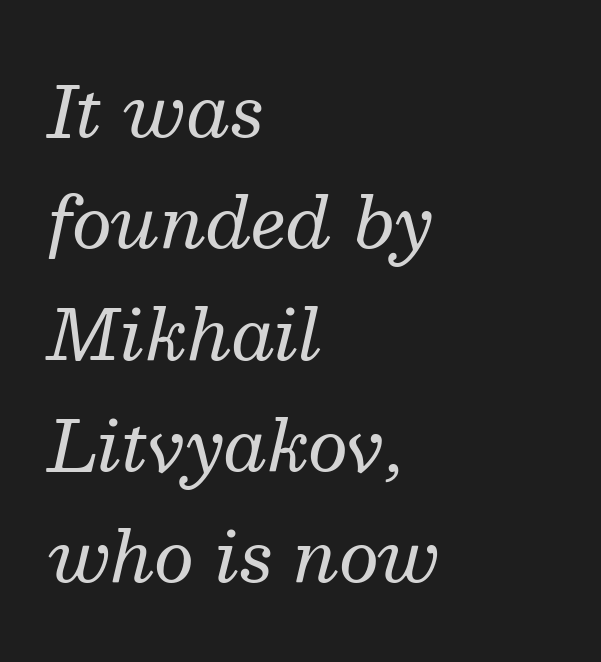
Q: Is the text bold? A: No.
Q: Is the text italic (slanted)? A: Yes, it leans right by about 13 degrees.
Q: Is the typeface a serif or a sans-serif typeface? A: Serif.
Q: Is the text underlined? A: No.
Q: How is the paragraph aligned? A: Left-aligned.
Q: Is the spacing between letters normal or unusually wide? A: Normal.
Q: Is the spacing between lines tight, normal or loose? A: Normal.
Q: Width (condensed, normal, or wide)? A: Normal.
Q: Stroke contrast? A: Medium.
Q: x-height? A: Medium.
Q: Monospaced? A: No.
